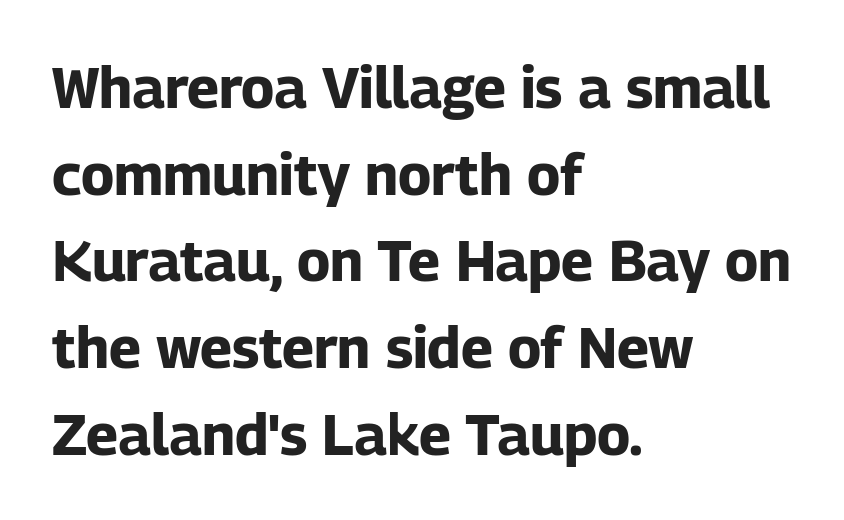
{"serif": "no", "italic": "no", "bold": "yes", "weight": "bold", "width": "normal", "stroke_contrast": "low", "x_height": "medium", "monospaced": "no", "underline": "no", "align": "left", "line_spacing": "normal", "line_spacing_ratio": 1.52, "letter_spacing": "normal", "letter_spacing_em": 0.0, "glyph_px": 57}
